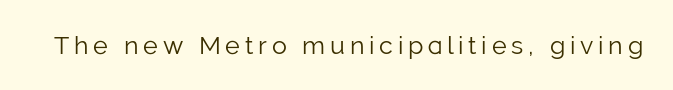
{"italic": "no", "bold": "no", "underline": "no", "glyph_px": 25}
